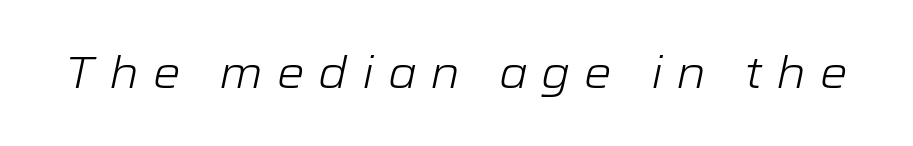
Q: Is the text bold? A: No.
Q: Is the text italic (slanted)? A: Yes, it leans right by about 12 degrees.
Q: Is the text underlined? A: No.
Q: Is the spacing between letters normal or unusually wide? A: Unusually wide.
Q: Width (condensed, normal, or wide)? A: Wide.
Q: Stroke contrast? A: Low.
Q: x-height? A: Medium.
Q: Monospaced? A: No.
